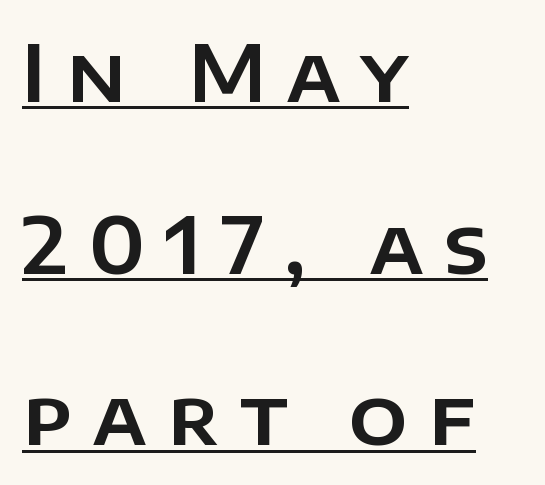
The image shows 77 px sans-serif type, upright; set left-aligned, loose line spacing (2.23x), unusually wide letter spacing (+0.26 em), underlined; low stroke contrast and a large x-height.
